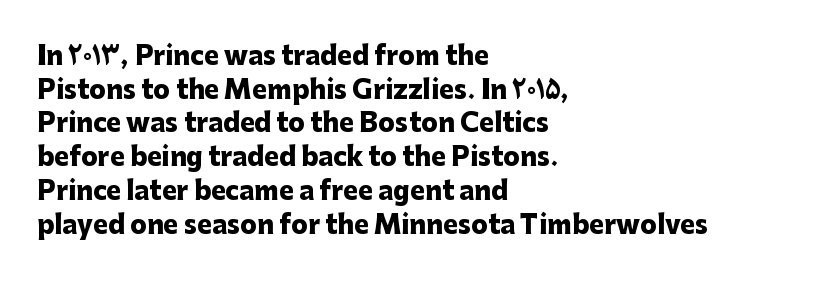
{"italic": "no", "bold": "yes", "underline": "no", "align": "left", "line_spacing": "normal", "line_spacing_ratio": 1.35, "letter_spacing": "normal", "letter_spacing_em": 0.0, "glyph_px": 25}
